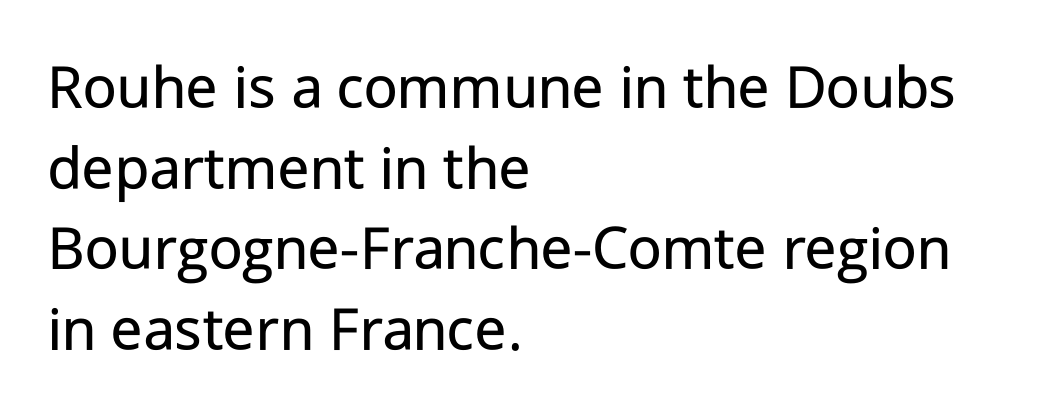
{"serif": "no", "italic": "no", "bold": "no", "weight": "regular", "width": "normal", "stroke_contrast": "low", "x_height": "medium", "monospaced": "no", "underline": "no", "align": "left", "line_spacing_ratio": 1.24, "letter_spacing": "normal", "letter_spacing_em": 0.0, "glyph_px": 65}
